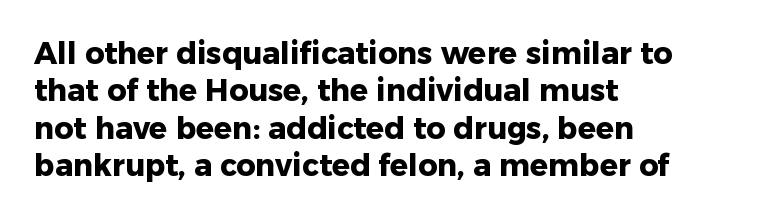
Strokes here are thick enough to call this a true bold. Compared with a centered layout, this one pins lines to the left instead. Examine the stroke ends and you'll find no serifs. Vertical spacing — default.
